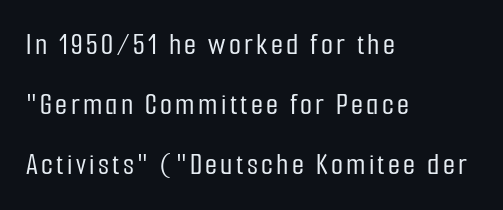
Rendered with straight, roman letterforms. Nope, no serifs anywhere on these letters. The passage shown stacks its lines with a broad gap. One-word summary of the alignment: left.
